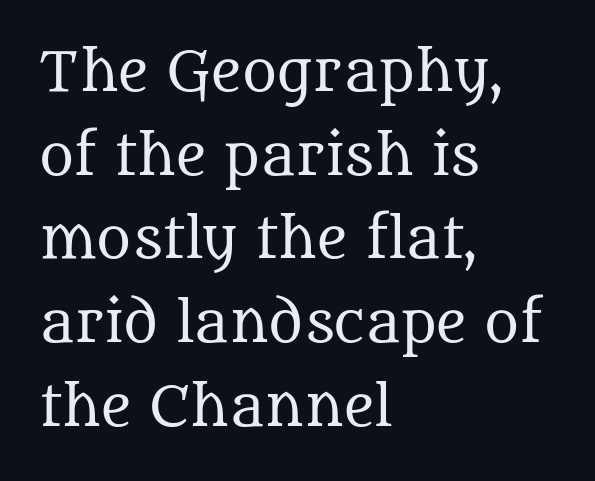
Q: Is the text bold? A: No.
Q: Is the text italic (slanted)? A: No, it is upright.
Q: Is the typeface a serif or a sans-serif typeface? A: Serif.
Q: Is the text underlined? A: No.
Q: How is the paragraph aligned? A: Left-aligned.
Q: Is the spacing between letters normal or unusually wide? A: Normal.
Q: Is the spacing between lines tight, normal or loose? A: Normal.
Q: Width (condensed, normal, or wide)? A: Normal.
Q: Stroke contrast? A: Medium.
Q: x-height? A: Large.
Q: Monospaced? A: No.
